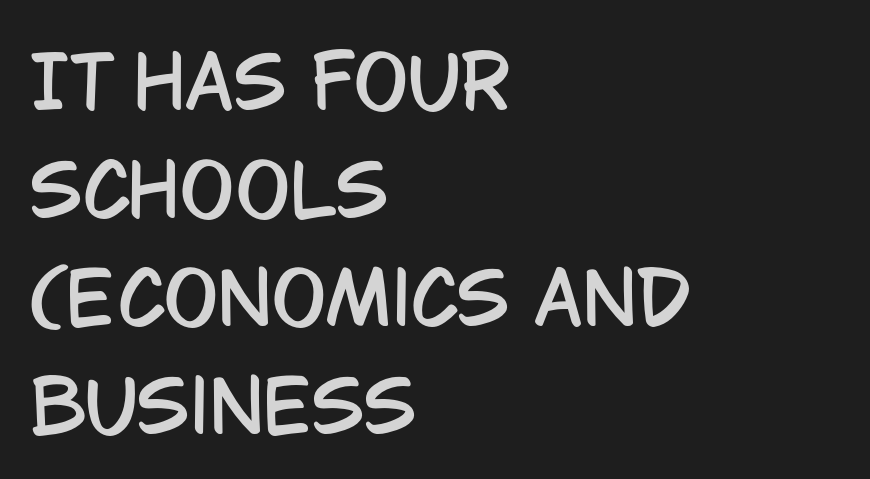
Honestly, the letter spacing is just normal — you wouldn't notice it. Spacing verdict: proportional, widths tailored to each character. Font category for this specimen: sans-serif. Students, observe: this is what conventionally led text looks like.
